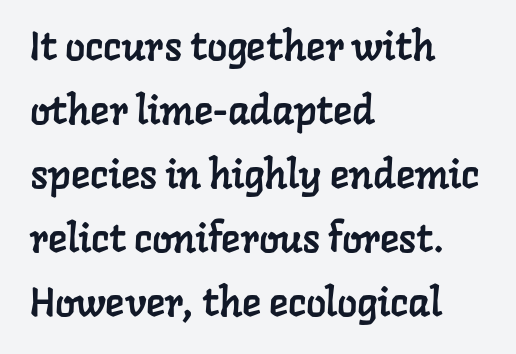
The image shows 40 px serif type; set left-aligned, normal line spacing (1.6x), normal letter spacing, not underlined; low stroke contrast and a medium x-height.
